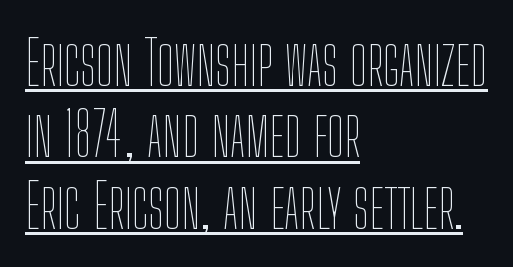
The image shows 61 px thin, condensed type, upright; set left-aligned, line spacing 1.17x, normal letter spacing, underlined; low stroke contrast and a medium x-height.
